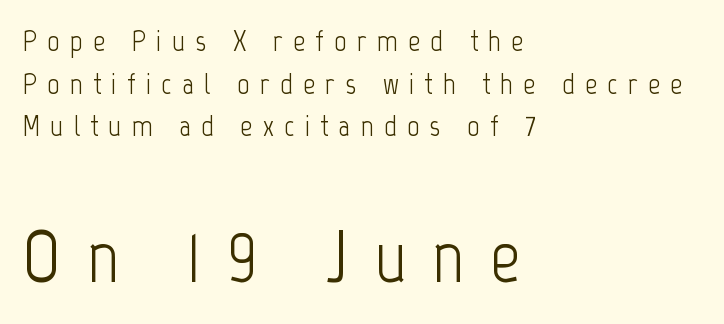
Q: Is the text bold? A: No.
Q: Is the text italic (slanted)? A: No, it is upright.
Q: Is the typeface a serif or a sans-serif typeface? A: Sans-serif.
Q: Is the text underlined? A: No.
Q: How is the paragraph aligned? A: Left-aligned.
Q: Is the spacing between letters normal or unusually wide? A: Unusually wide.
Q: Is the spacing between lines tight, normal or loose? A: Normal.
Q: Which block of text is set in a larger size, the first (top) or the second (bottom)? A: The second (bottom) one.
Q: Width (condensed, normal, or wide)? A: Condensed.
Q: Stroke contrast? A: Low.
Q: x-height? A: Medium.
Q: Monospaced? A: No.
